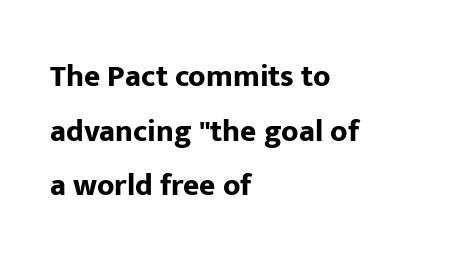
Q: Is the text bold? A: Yes.
Q: Is the text italic (slanted)? A: No, it is upright.
Q: Is the typeface a serif or a sans-serif typeface? A: Sans-serif.
Q: Is the text underlined? A: No.
Q: How is the paragraph aligned? A: Left-aligned.
Q: Is the spacing between letters normal or unusually wide? A: Normal.
Q: Width (condensed, normal, or wide)? A: Normal.
Q: Stroke contrast? A: Low.
Q: x-height? A: Medium.
Q: Monospaced? A: No.
